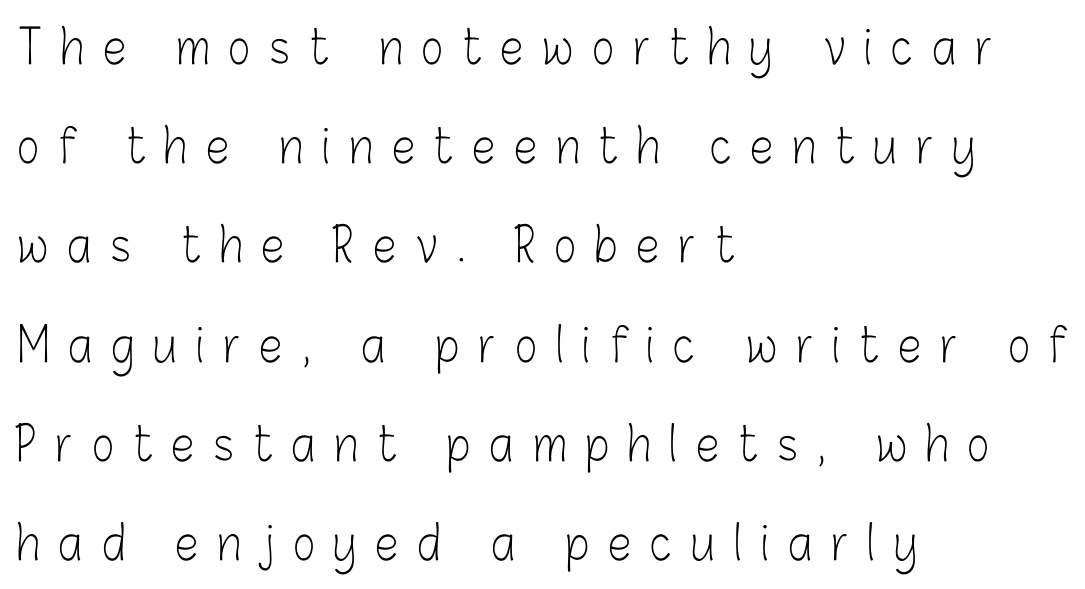
Nope, no serifs anywhere on these letters. Descenders are the only things crossing below the line. Airy leading. Every row of glyphs begins at an identical x-position on the left. This sample uses an upright cut, with every glyph sitting square on the baseline. This reads as an unemphasized weight, regular at the heaviest.
